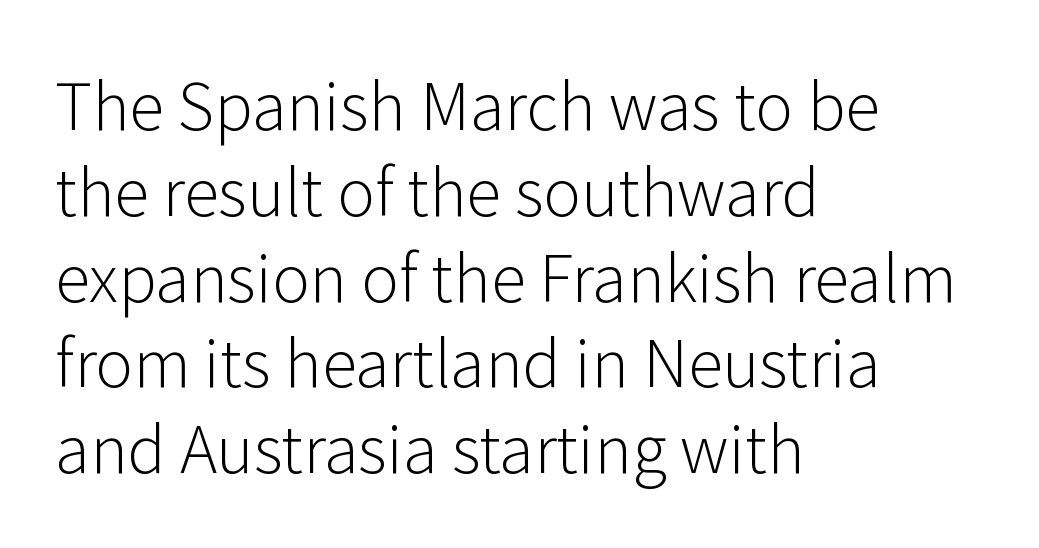
Each letter's strokes conclude bluntly, with no projecting serifs. The setting favours the left margin, as ordinary paragraphs usually do. Check the space under the baseline: it is left empty. Evenly set lines give the paragraph a standard silhouette. The rendering uses natural spacing where letterforms have individual widths.
